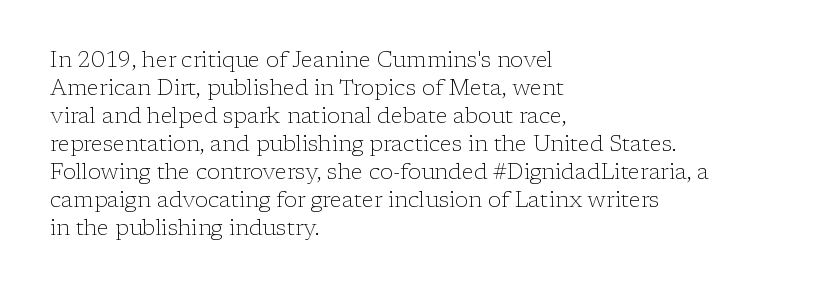
No extra ink here — the face is not bold. Students, observe: this is what conventionally led text looks like. Visually the block forms a straight wall on the left and a jagged coastline on the right. Clear beneath every line of the passage.
